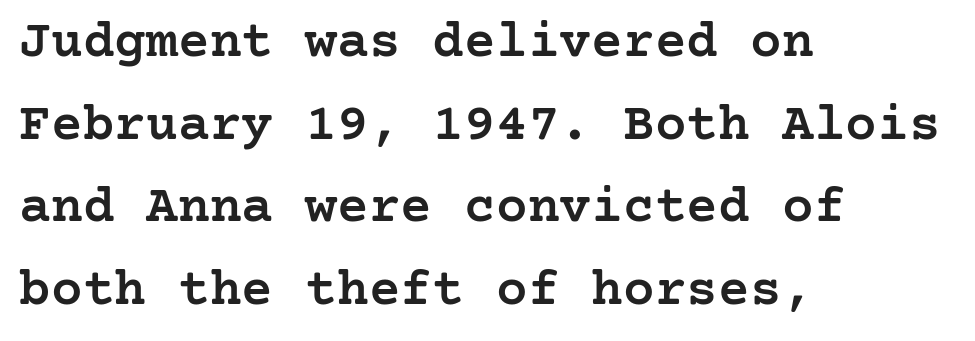
The image shows 53 px semibold serif type, upright; set left-aligned, normal line spacing (1.56x), normal letter spacing, not underlined; low stroke contrast and a medium x-height.
